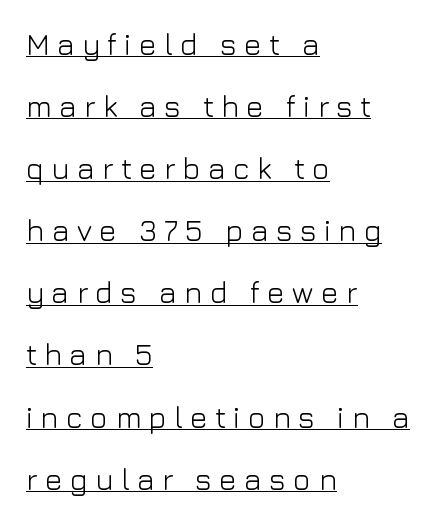
The image shows 30 px light sans-serif type, upright; set left-aligned, loose line spacing (2.07x), unusually wide letter spacing (+0.24 em), underlined; low stroke contrast and a medium x-height.
